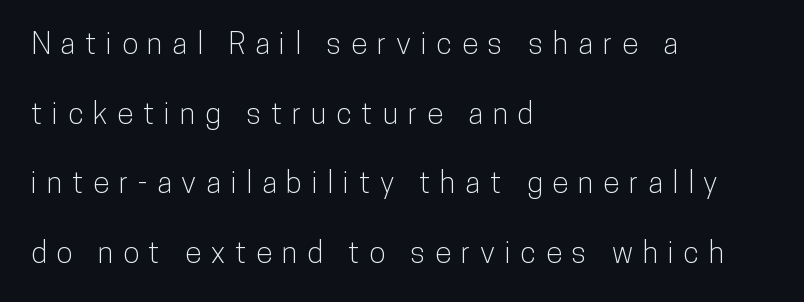
{"serif": "no", "italic": "no", "width": "condensed", "stroke_contrast": "low", "x_height": "medium", "monospaced": "no", "underline": "no", "align": "left", "line_spacing": "loose", "line_spacing_ratio": 2.32, "letter_spacing": "wide", "letter_spacing_em": 0.32, "glyph_px": 30}
